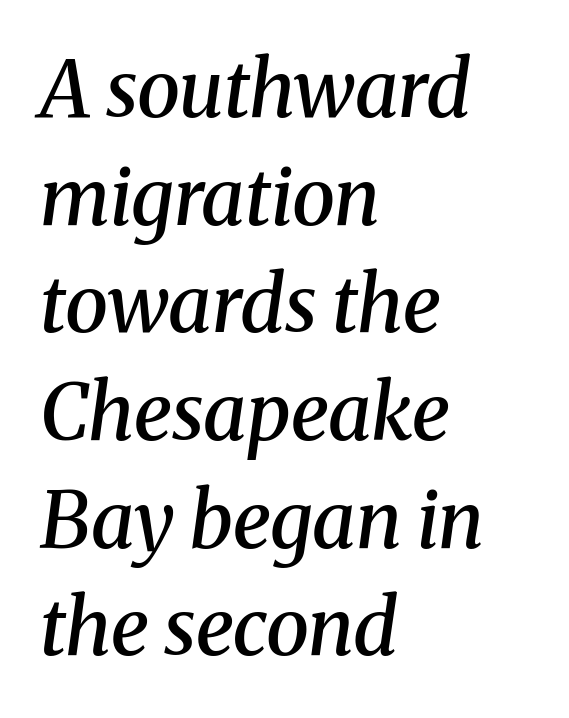
{"serif": "yes", "italic": "yes", "lean": "right", "slant_degrees": 8, "bold": "semi", "weight": "semibold", "width": "normal", "stroke_contrast": "medium", "x_height": "medium", "monospaced": "no", "underline": "no", "align": "left", "line_spacing": "normal", "line_spacing_ratio": 1.38, "letter_spacing": "normal", "letter_spacing_em": 0.0, "glyph_px": 78}
